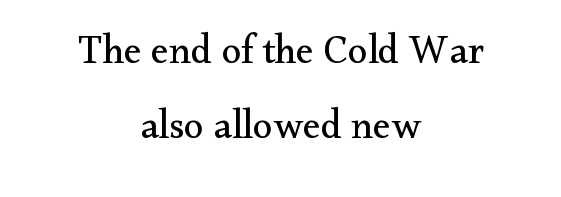
{"serif": "yes", "italic": "no", "bold": "no", "weight": "regular", "width": "normal", "stroke_contrast": "medium", "x_height": "small", "monospaced": "no", "underline": "no", "align": "center", "line_spacing_ratio": 1.88, "letter_spacing": "normal", "letter_spacing_em": 0.0, "glyph_px": 40}
